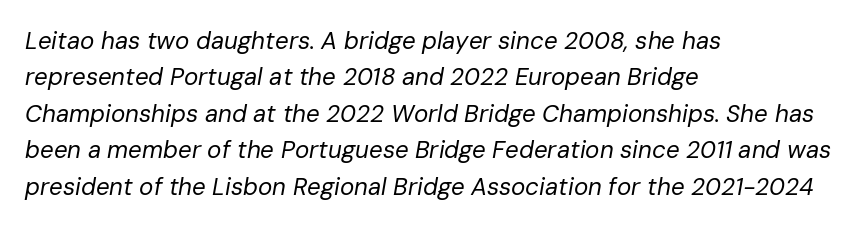
Q: Is the text bold? A: No.
Q: Is the text italic (slanted)? A: Yes, it leans right by about 10 degrees.
Q: Is the text underlined? A: No.
Q: How is the paragraph aligned? A: Left-aligned.
Q: Is the spacing between letters normal or unusually wide? A: Normal.
Q: Is the spacing between lines tight, normal or loose? A: Normal.
